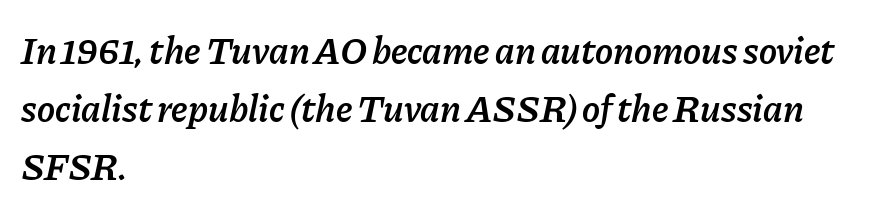
The image shows 38 px semibold type, italic (leaning right); set left-aligned, normal line spacing (1.52x), normal letter spacing, not underlined; low stroke contrast and a medium x-height.
